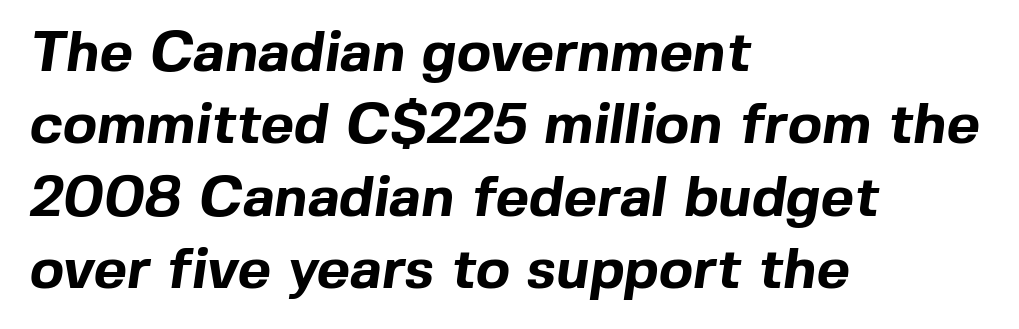
{"serif": "no", "bold": "yes", "weight": "bold", "width": "normal", "x_height": "medium", "monospaced": "no", "underline": "no", "align": "left", "line_spacing": "normal", "line_spacing_ratio": 1.27, "letter_spacing": "normal", "letter_spacing_em": 0.0, "glyph_px": 57}
